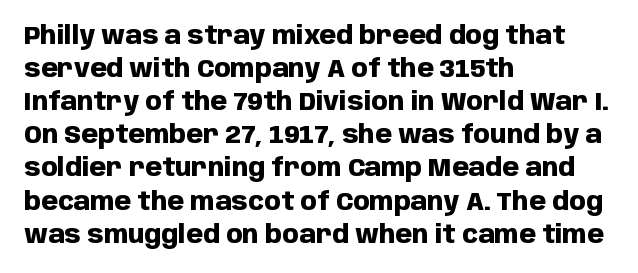
Q: Is the text bold? A: Yes.
Q: Is the text italic (slanted)? A: No, it is upright.
Q: Is the text underlined? A: No.
Q: How is the paragraph aligned? A: Left-aligned.
Q: Is the spacing between letters normal or unusually wide? A: Normal.
Q: Is the spacing between lines tight, normal or loose? A: Normal.
